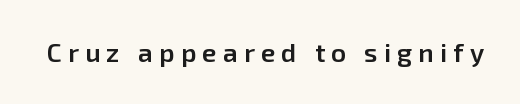
The image shows 26 px text type, upright; set unusually wide letter spacing (+0.24 em), not underlined.
